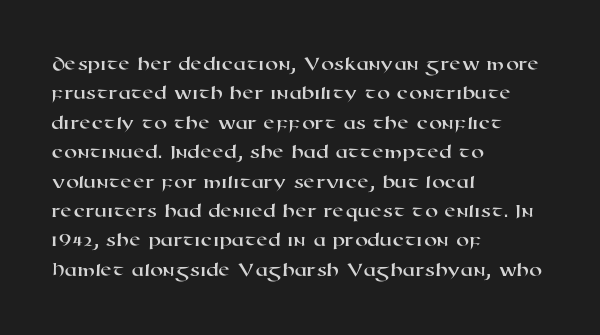
{"underline": "no", "align": "left", "line_spacing": "normal", "line_spacing_ratio": 1.4, "letter_spacing": "normal", "letter_spacing_em": 0.0, "glyph_px": 21}
